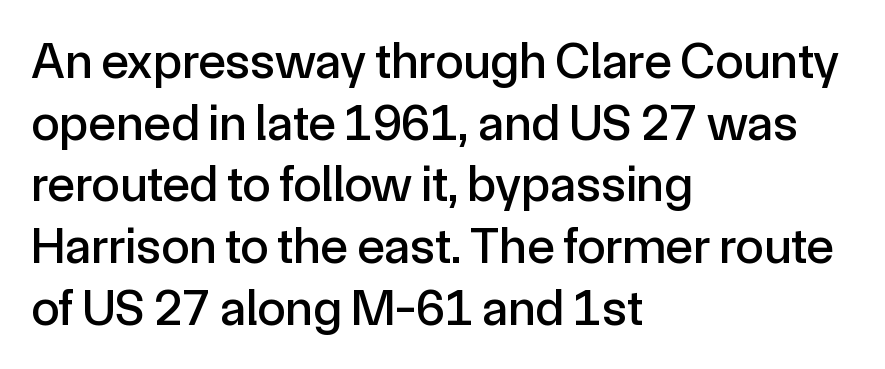
{"serif": "no", "italic": "no", "width": "normal", "x_height": "medium", "monospaced": "no", "underline": "no", "align": "left", "line_spacing_ratio": 1.21, "letter_spacing": "normal", "letter_spacing_em": 0.0, "glyph_px": 51}
